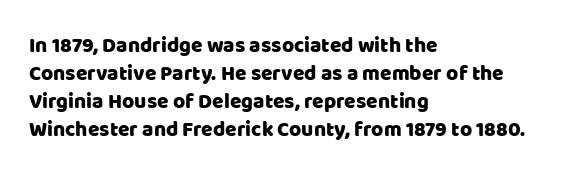
The image shows 21 px text type, upright; set left-aligned, normal line spacing (1.33x), normal letter spacing, not underlined.
